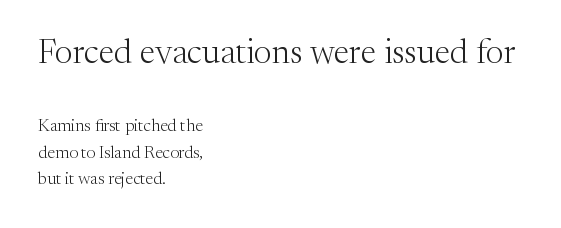
Compared with typical paragraphs, the rows here are spaced about the same. Letter spacing: default. Think of a printed novel: that variable character pitch is what you see here. Notice how the stems are strictly vertical — no italics here. Does the copy run flush right? No — it runs flush left. Stroke mass is kept to a normal reading level or below.
